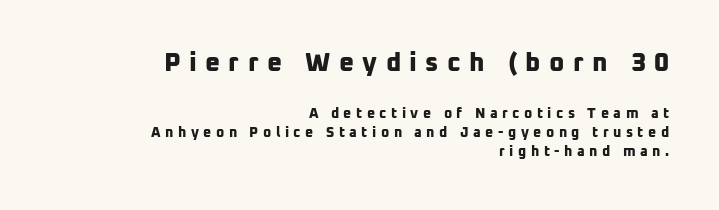
{"bold": "yes", "underline": "no", "align": "right", "line_spacing": "normal", "line_spacing_ratio": 1.36, "letter_spacing": "wide", "letter_spacing_em": 0.32, "larger_block": "first", "size_ratio": 1.86, "glyph_px": 26}
